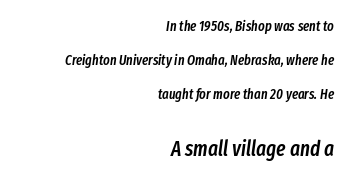
Does extra space separate the letters? No, they use regular spacing. If you drew a ruler down the right edge, every line would touch it. Letters rest on an invisible, unmarked baseline. A typesetter would mark this as italic. Typesetter's note — lower block bumped up in size, upper block left smaller.
